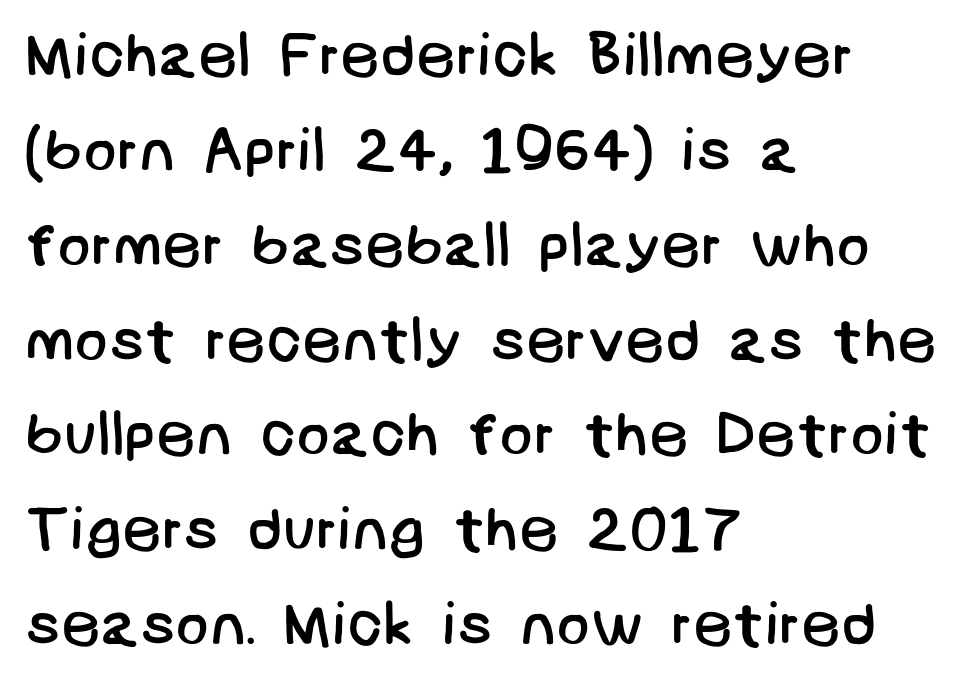
Quick note: underline off. Is the letter spacing exaggerated? No — it looks like the ordinary default. Stem width sits at or under what a default text font uses. Font category for this specimen: sans-serif.
